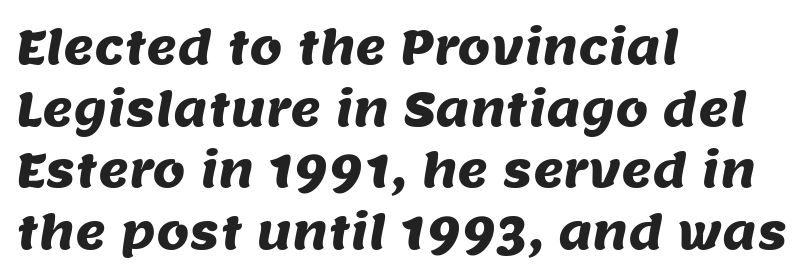
{"serif": "no", "width": "normal", "stroke_contrast": "medium", "x_height": "large", "monospaced": "no", "underline": "no", "align": "left", "line_spacing": "normal", "line_spacing_ratio": 1.31, "letter_spacing": "normal", "letter_spacing_em": 0.0, "glyph_px": 47}
